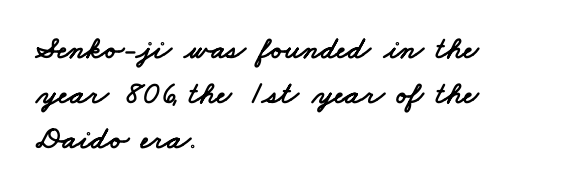
The image shows 32 px wide sans-serif type; set left-aligned, normal line spacing (1.41x), normal letter spacing, not underlined; low stroke contrast and a small x-height.
